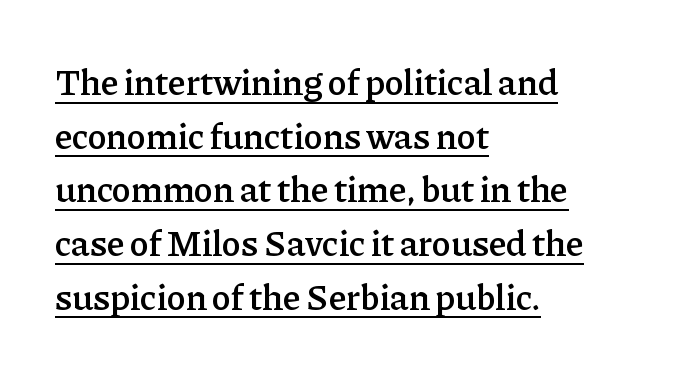
This block has exactly the height ordinary leading produces. The paragraph has a hard left edge and a soft right edge. Examine the stroke ends and you'll spot serifs. Spacing verdict: proportional, widths tailored to each character.
